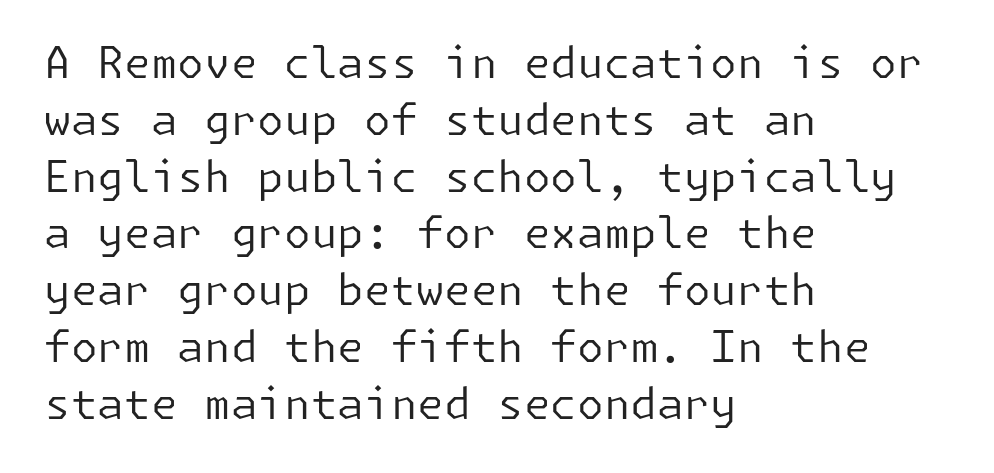
The image shows 43 px regular-weight sans-serif type, upright; set left-aligned, normal line spacing (1.32x), normal letter spacing, not underlined; low stroke contrast and a medium x-height.
